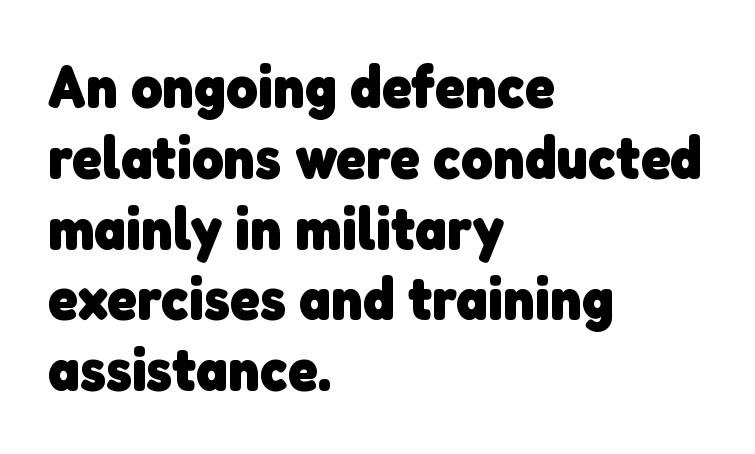
The image shows 60 px heavy sans-serif type; set left-aligned, line spacing 1.18x, normal letter spacing, not underlined; low stroke contrast and a medium x-height.
